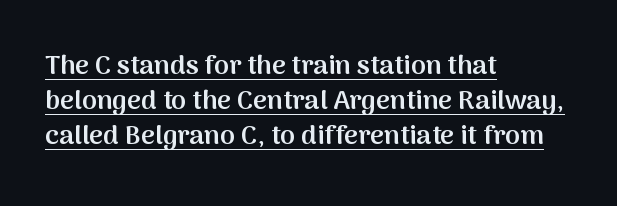
{"italic": "no", "bold": "semi", "underline": "yes", "align": "left", "line_spacing": "normal", "line_spacing_ratio": 1.3, "letter_spacing": "normal", "letter_spacing_em": 0.0, "glyph_px": 27}
